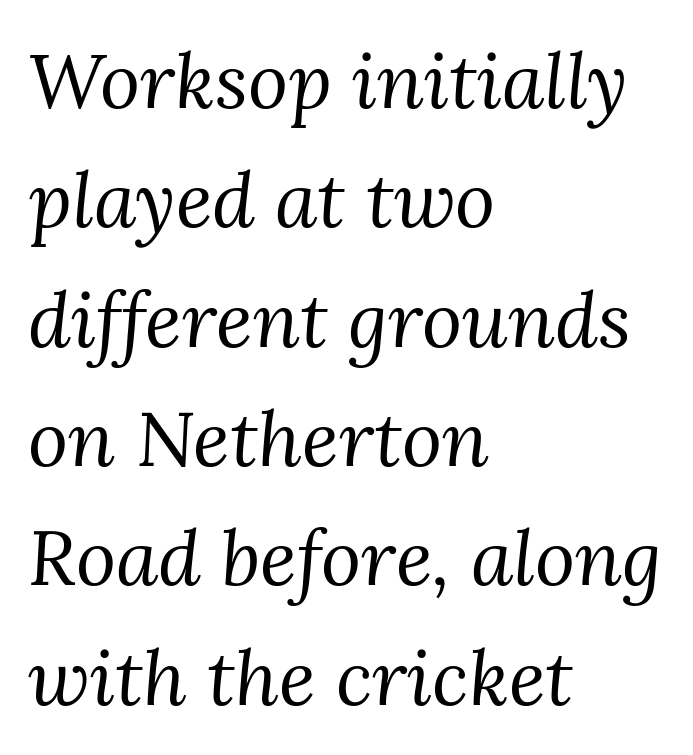
Counters stay open thanks to moderate or lighter strokes. It's the slanting kind of type. Caption: standard tracking, unaltered. Does the leading feel generous? No, just average.
